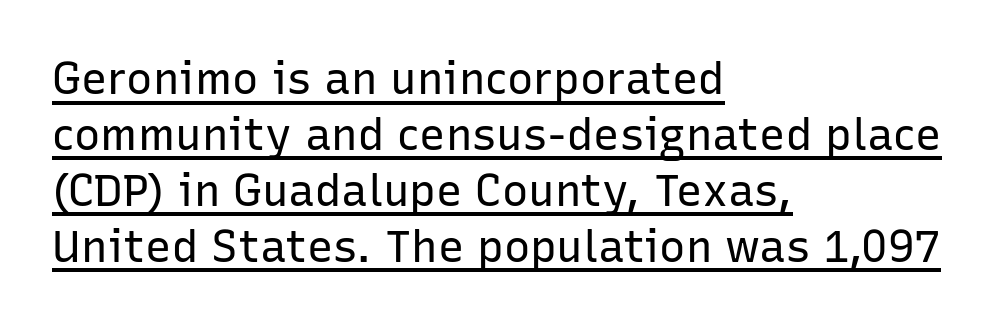
The image shows 44 px regular-weight sans-serif type, upright; set left-aligned, normal line spacing (1.27x), normal letter spacing, underlined; low stroke contrast and a medium x-height.
